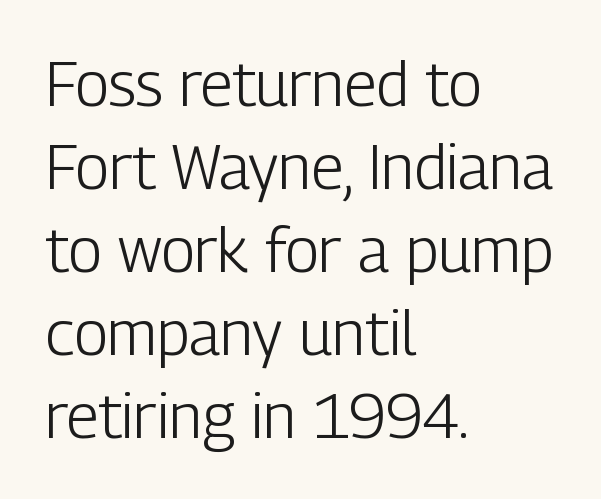
Serif or sans? Sans — the stroke terminals are bare. The face used here is proportionally spaced, like ordinary book or web type. Quick note: not italic, upright. Honestly, there is no underline to notice here at all.
